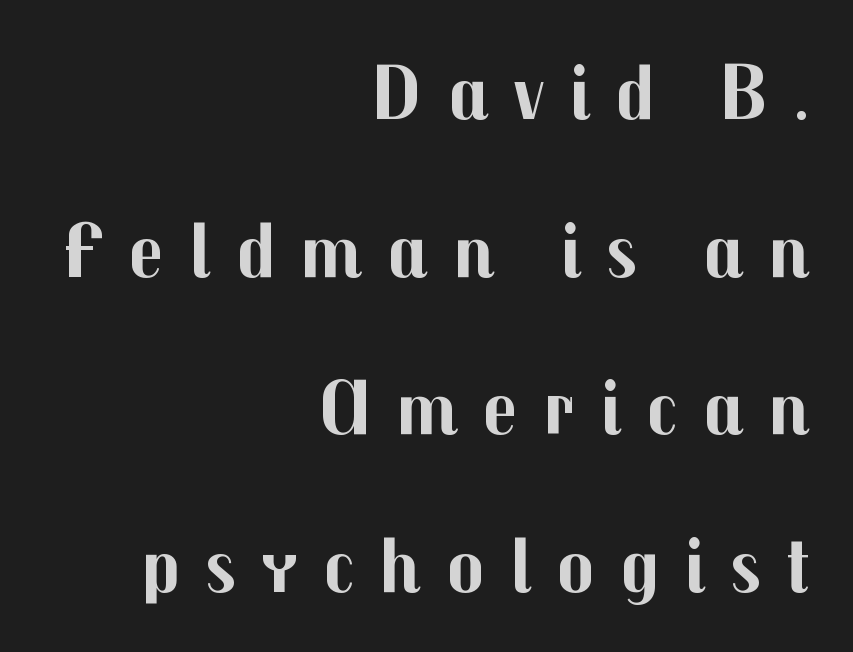
The image shows 78 px bold sans-serif type, upright; set right-aligned, loose line spacing (2.02x), unusually wide letter spacing (+0.32 em), not underlined; medium stroke contrast and a medium x-height.
